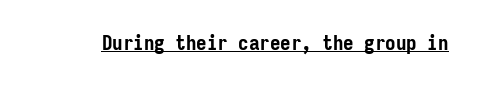
{"italic": "no", "bold": "yes", "underline": "yes", "letter_spacing": "normal", "letter_spacing_em": 0.0, "glyph_px": 21}
